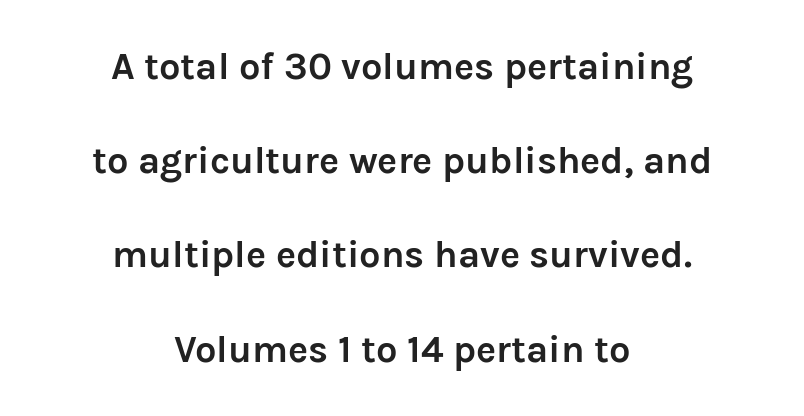
Q: Is the text bold? A: Yes.
Q: Is the text italic (slanted)? A: No, it is upright.
Q: Is the typeface a serif or a sans-serif typeface? A: Sans-serif.
Q: Is the text underlined? A: No.
Q: How is the paragraph aligned? A: Centered.
Q: Is the spacing between letters normal or unusually wide? A: Normal.
Q: Is the spacing between lines tight, normal or loose? A: Loose.
Q: Width (condensed, normal, or wide)? A: Normal.
Q: Stroke contrast? A: Low.
Q: x-height? A: Medium.
Q: Monospaced? A: No.
